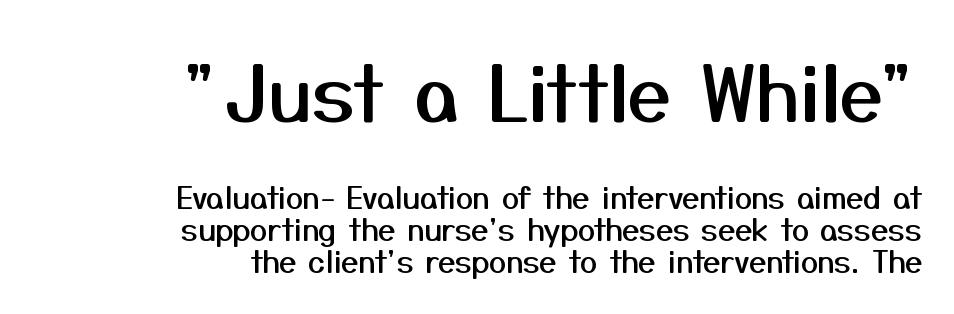
Q: Is the text italic (slanted)? A: No, it is upright.
Q: Is the typeface a serif or a sans-serif typeface? A: Sans-serif.
Q: Is the text underlined? A: No.
Q: How is the paragraph aligned? A: Right-aligned.
Q: Is the spacing between letters normal or unusually wide? A: Normal.
Q: Is the spacing between lines tight, normal or loose? A: Tight.
Q: Which block of text is set in a larger size, the first (top) or the second (bottom)? A: The first (top) one.
Q: Width (condensed, normal, or wide)? A: Normal.
Q: Stroke contrast? A: Medium.
Q: x-height? A: Medium.
Q: Monospaced? A: No.
